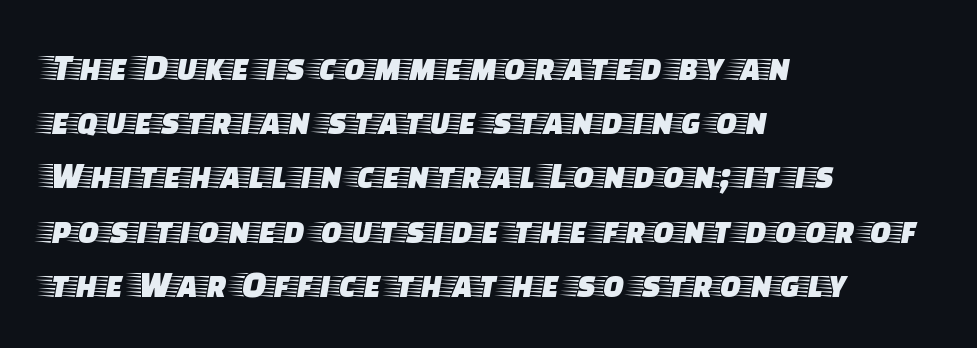
The image shows 39 px wide serif type; set left-aligned, normal line spacing (1.39x), normal letter spacing, not underlined; low stroke contrast and a large x-height.
